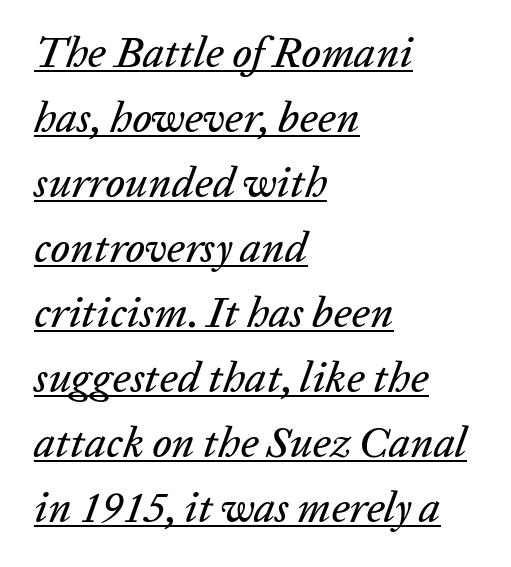
When letters slant like this, we call the style italic. Default kerning and tracking; the words read as compact shapes. Left-aligned paragraph, ragged on the right. Each line of the rendering has a horizontal stroke beneath the glyphs. The vertical gap from one line to the next is medium.
